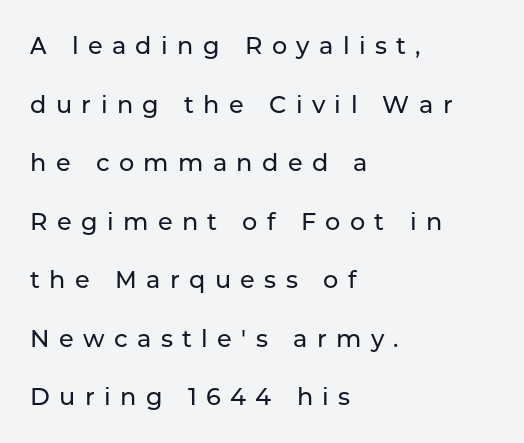
The image shows 24 px text type, upright; set left-aligned, loose line spacing (2.44x), unusually wide letter spacing (+0.39 em), not underlined.
